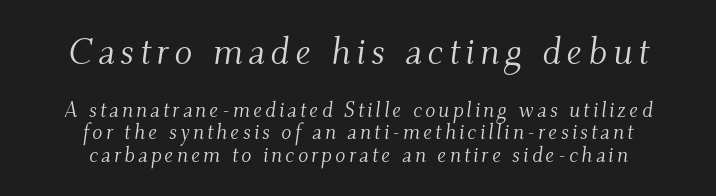
The image shows 37 px light serif type, italic (leaning right); set centered, tight line spacing (1.08x), not underlined; the first (top) block is 1.76x larger; medium stroke contrast and a small x-height.
